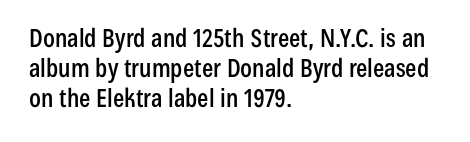
The image shows 25 px text type, upright; set left-aligned, line spacing 1.2x, normal letter spacing, not underlined.
